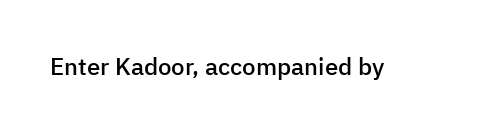
The image shows 24 px text type, upright; set normal letter spacing, not underlined.
